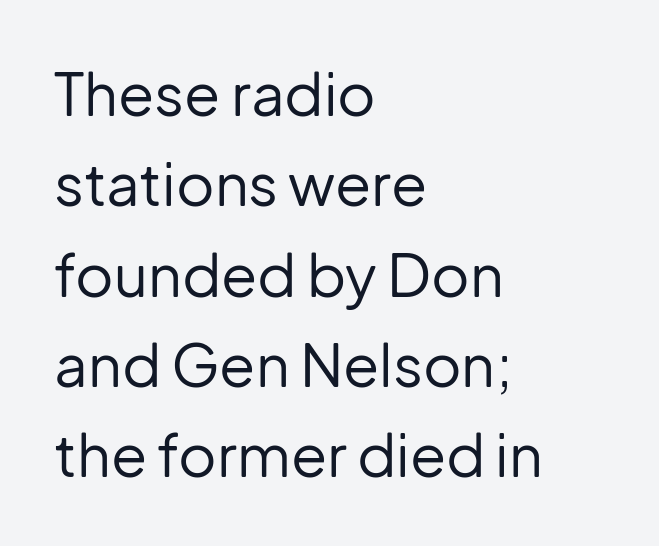
{"serif": "no", "italic": "no", "bold": "no", "weight": "regular", "width": "normal", "stroke_contrast": "low", "x_height": "medium", "monospaced": "no", "underline": "no", "align": "left", "line_spacing": "normal", "line_spacing_ratio": 1.53, "letter_spacing": "normal", "letter_spacing_em": 0.0, "glyph_px": 59}
